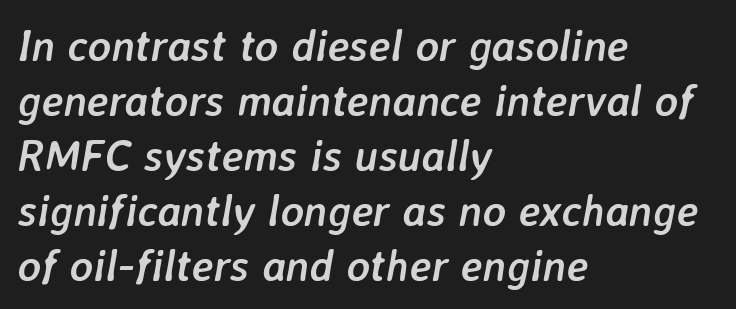
Q: Is the text bold? A: Yes.
Q: Is the text italic (slanted)? A: Yes, it leans right by about 7 degrees.
Q: Is the text underlined? A: No.
Q: How is the paragraph aligned? A: Left-aligned.
Q: Is the spacing between letters normal or unusually wide? A: Normal.
Q: Is the spacing between lines tight, normal or loose? A: Normal.
Q: Width (condensed, normal, or wide)? A: Normal.
Q: Stroke contrast? A: Low.
Q: x-height? A: Medium.
Q: Monospaced? A: No.
